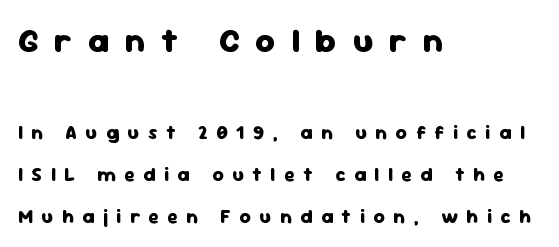
Q: Is the text bold? A: Yes.
Q: Is the text italic (slanted)? A: No, it is upright.
Q: Is the typeface a serif or a sans-serif typeface? A: Sans-serif.
Q: Is the text underlined? A: No.
Q: How is the paragraph aligned? A: Left-aligned.
Q: Is the spacing between letters normal or unusually wide? A: Unusually wide.
Q: Is the spacing between lines tight, normal or loose? A: Loose.
Q: Which block of text is set in a larger size, the first (top) or the second (bottom)? A: The first (top) one.
Q: Width (condensed, normal, or wide)? A: Normal.
Q: Stroke contrast? A: Low.
Q: x-height? A: Medium.
Q: Monospaced? A: No.
